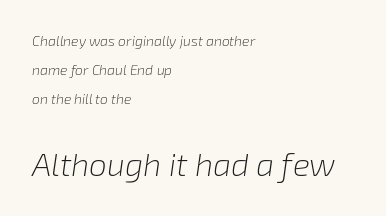
Q: Is the text bold? A: No.
Q: Is the text italic (slanted)? A: Yes, it leans right by about 8 degrees.
Q: Is the text underlined? A: No.
Q: How is the paragraph aligned? A: Left-aligned.
Q: Is the spacing between letters normal or unusually wide? A: Normal.
Q: Is the spacing between lines tight, normal or loose? A: Loose.
Q: Which block of text is set in a larger size, the first (top) or the second (bottom)? A: The second (bottom) one.
Q: Width (condensed, normal, or wide)? A: Normal.
Q: Stroke contrast? A: Low.
Q: x-height? A: Medium.
Q: Monospaced? A: No.
